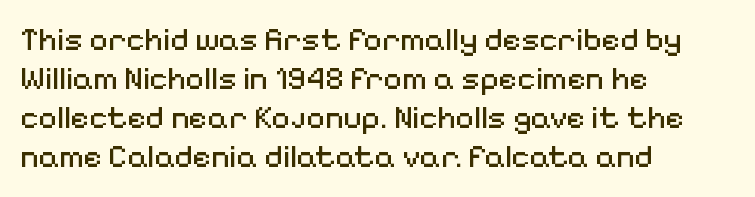
Letter spacing: default. Is the block centered? No — it sits flush against the left margin. The baseline area is clear. These glyphs show unthickened strokes, regular width or finer. Spacing verdict: proportional, widths tailored to each character.
